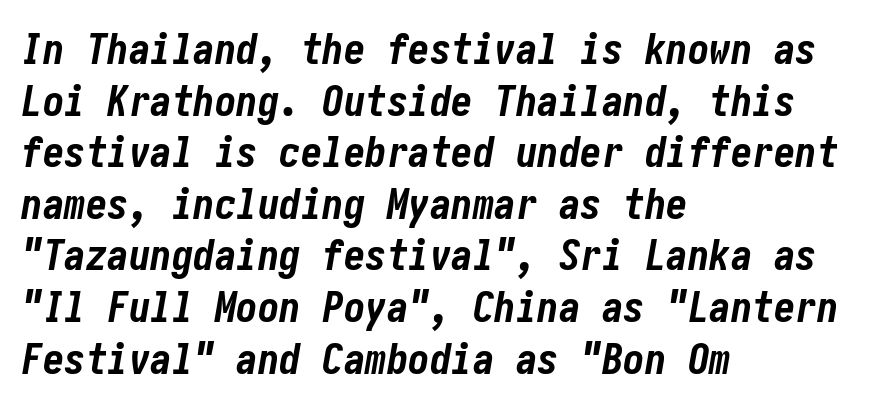
The image shows 43 px bold, condensed type, italic (leaning right); set left-aligned, line spacing 1.2x, normal letter spacing, not underlined; low stroke contrast and a medium x-height.
